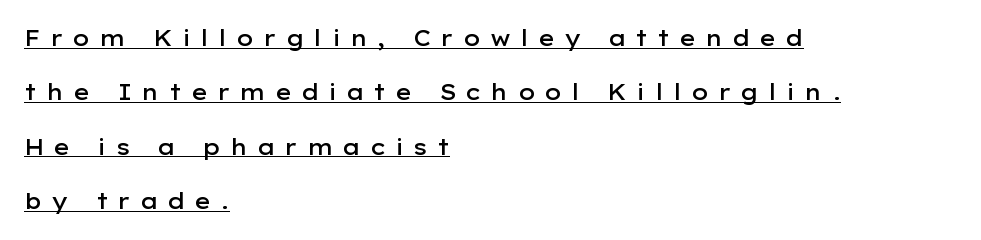
Q: Is the text bold? A: Semi-bold.
Q: Is the text italic (slanted)? A: No, it is upright.
Q: Is the text underlined? A: Yes.
Q: How is the paragraph aligned? A: Left-aligned.
Q: Is the spacing between letters normal or unusually wide? A: Unusually wide.
Q: Is the spacing between lines tight, normal or loose? A: Loose.
